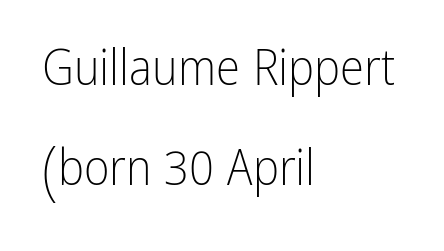
The image shows 49 px light, condensed sans-serif type, upright; set left-aligned, loose line spacing (2.04x), normal letter spacing, not underlined; low stroke contrast and a medium x-height.
